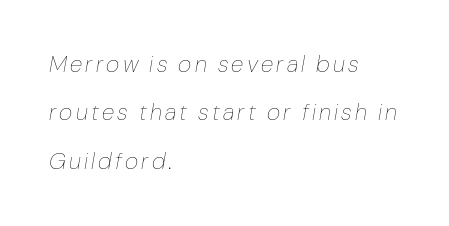
{"italic": "yes", "lean": "right", "slant_degrees": 10, "bold": "no", "underline": "no", "align": "left", "line_spacing": "loose", "line_spacing_ratio": 2.1, "glyph_px": 23}
